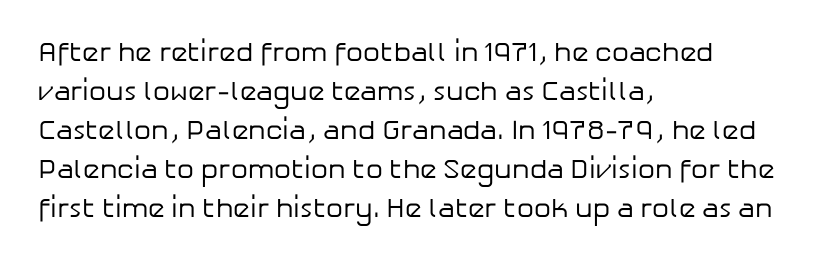
Nothing heavy about these letters — not bold at all. The block of text has a typical density, with ordinary space between rows. Posture: straight, roman, zero tilt. Quick note: underline off. The letterforms sit shoulder to shoulder at normal distance.
